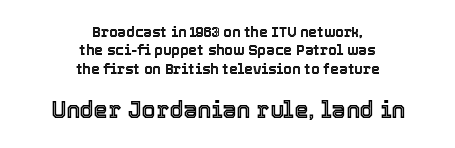
The axis of the letterforms is exactly vertical. This block has exactly the height ordinary leading produces. Bigger letters appear in the bottom chunk; the top chunk is reduced. Default kerning and tracking; the words read as compact shapes. A bare baseline throughout the passage. If you folded the block vertically in half, each line would mirror itself in length.
